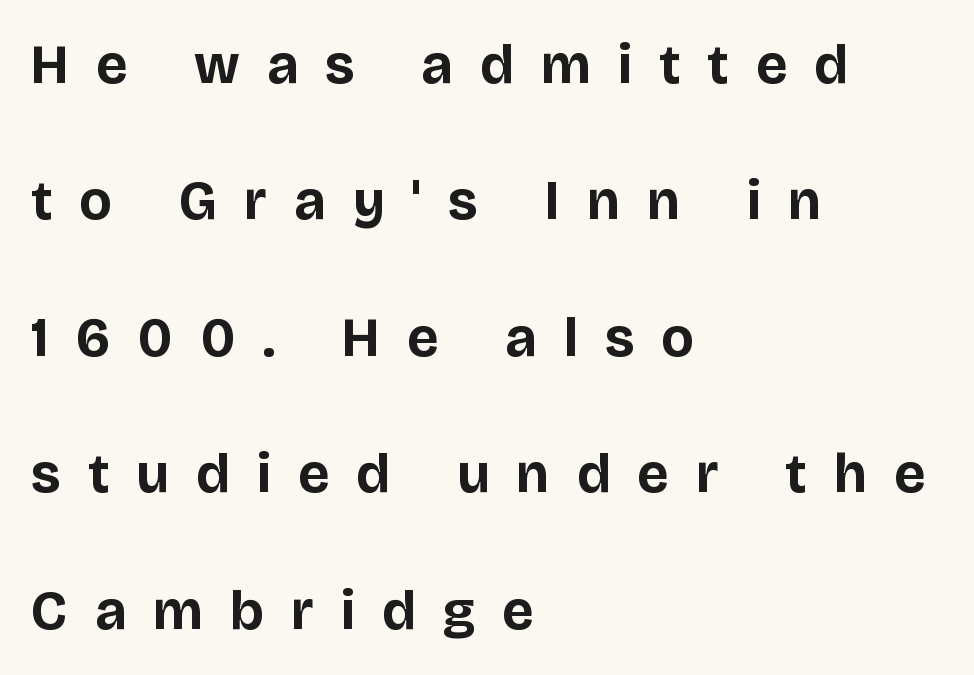
Summary of vertical rhythm: relaxed, with wide interline spacing. Varying glyph widths throughout — classic text-font behaviour. Notice how the stems are strictly vertical — no italics here. These words are printed bold, with thick strokes throughout. Does the type have serifs? No, each stem ends abruptly. Notice how the passage keeps a crisp vertical edge on the left only.
